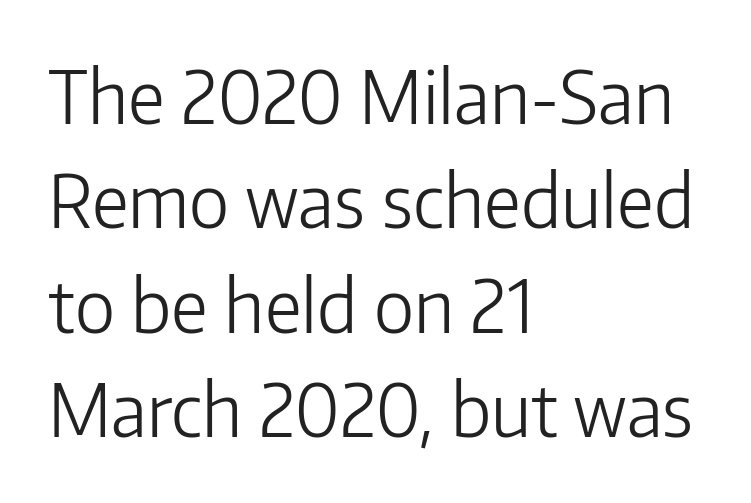
The image shows 73 px light sans-serif type, upright; set left-aligned, normal line spacing (1.43x), normal letter spacing, not underlined; low stroke contrast and a medium x-height.
